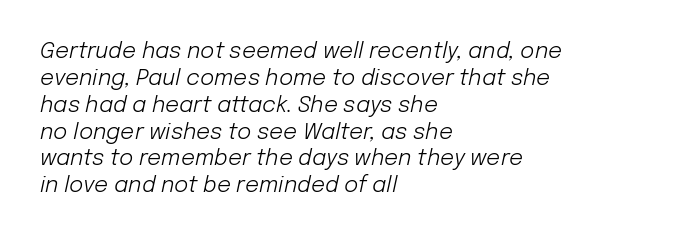
Q: Is the text bold? A: No.
Q: Is the text italic (slanted)? A: Yes, it leans right by about 12 degrees.
Q: Is the text underlined? A: No.
Q: How is the paragraph aligned? A: Left-aligned.
Q: Is the spacing between letters normal or unusually wide? A: Normal.
